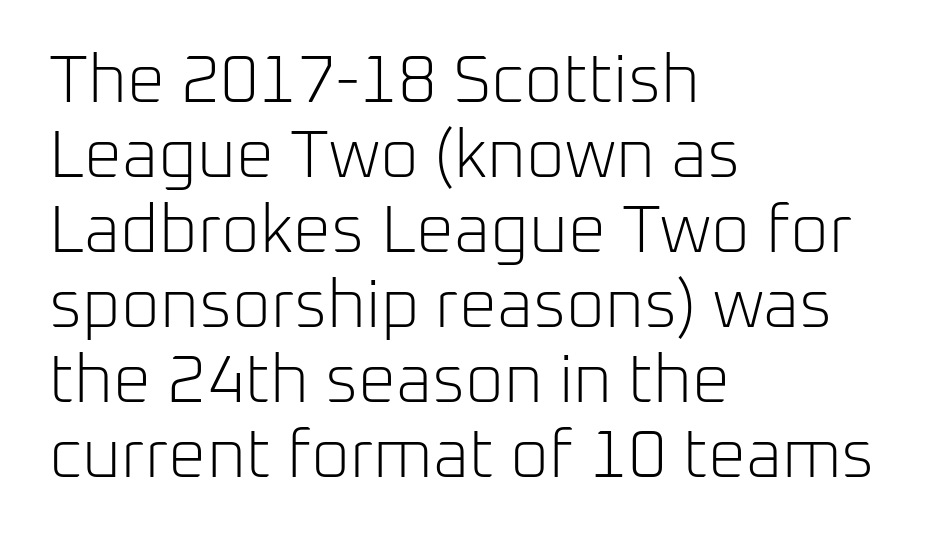
{"serif": "no", "italic": "no", "bold": "no", "weight": "light", "width": "normal", "stroke_contrast": "low", "x_height": "medium", "monospaced": "no", "underline": "no", "align": "left", "line_spacing": "tight", "line_spacing_ratio": 1.12, "letter_spacing": "normal", "letter_spacing_em": 0.0, "glyph_px": 67}
